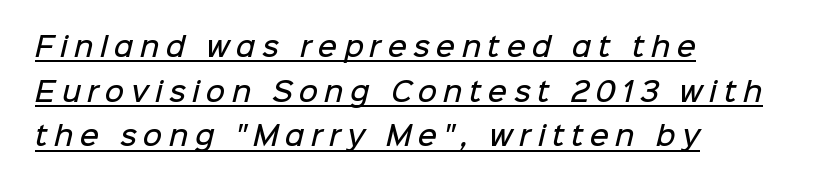
The ragged edge is on the right, which tells us the setting is flush left. These lines have a slow, spaced-out rhythm from letter to letter. These characters rest on top of a visible drawn line. The rendering uses a semibold face; strokes are thickened but not to full bold.
